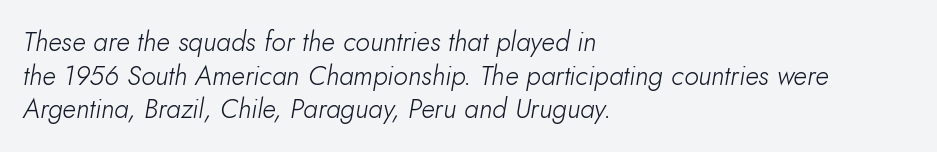
{"italic": "yes", "lean": "right", "slant_degrees": 10, "bold": "no", "underline": "no", "align": "left", "line_spacing": "normal", "line_spacing_ratio": 1.25, "letter_spacing": "normal", "letter_spacing_em": 0.0, "glyph_px": 27}
